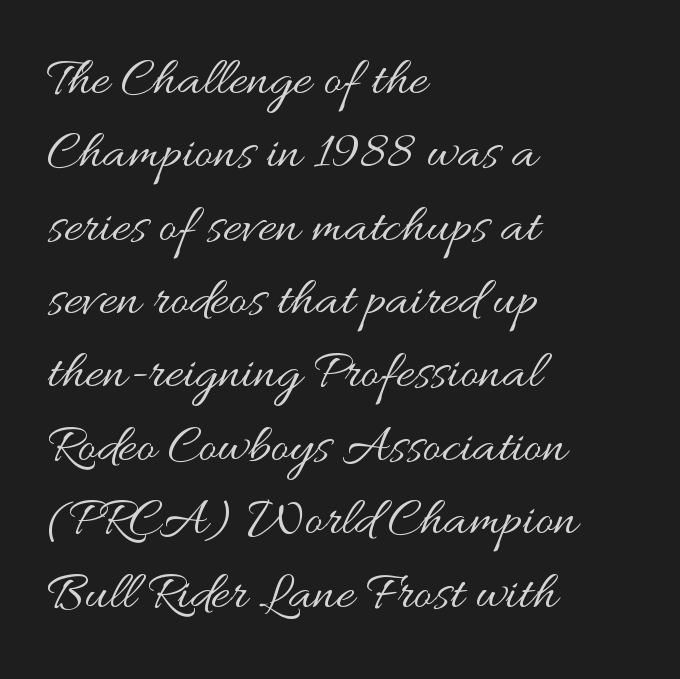
The image shows 56 px regular-weight, wide type; set left-aligned, normal line spacing (1.31x), normal letter spacing, not underlined; medium stroke contrast and a small x-height.
